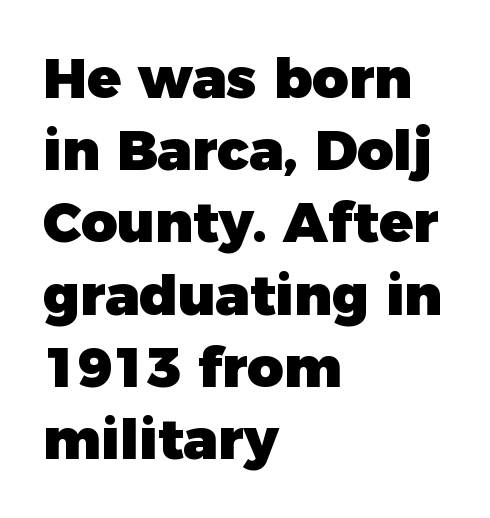
{"serif": "no", "italic": "no", "bold": "yes", "weight": "heavy", "width": "normal", "stroke_contrast": "low", "x_height": "medium", "monospaced": "no", "underline": "no", "align": "left", "line_spacing": "normal", "line_spacing_ratio": 1.29, "letter_spacing": "normal", "letter_spacing_em": 0.0, "glyph_px": 56}
